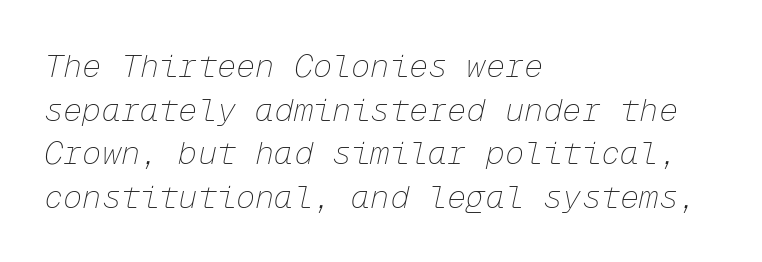
Q: Is the text bold? A: No.
Q: Is the text italic (slanted)? A: Yes, it leans right by about 12 degrees.
Q: Is the text underlined? A: No.
Q: How is the paragraph aligned? A: Left-aligned.
Q: Is the spacing between letters normal or unusually wide? A: Normal.
Q: Is the spacing between lines tight, normal or loose? A: Normal.
Q: Width (condensed, normal, or wide)? A: Normal.
Q: Stroke contrast? A: Low.
Q: x-height? A: Medium.
Q: Monospaced? A: Yes.
